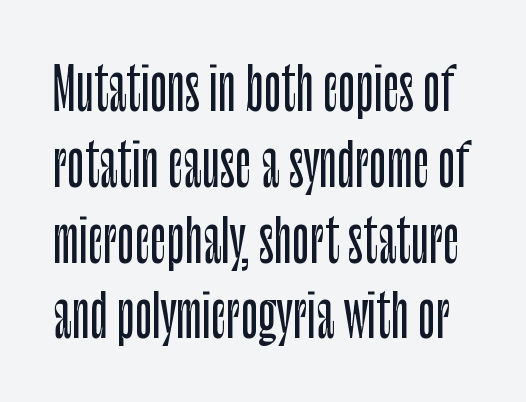
Do the characters align in a grid? No, the font is proportional. This rendering leaves character spacing at its baseline value. The zone under the glyphs is completely vacant. Does the type have serifs? No, each stem ends abruptly. Successive baselines arrive at the customary interval. When letters stand straight like this, we call the style roman or upright.
